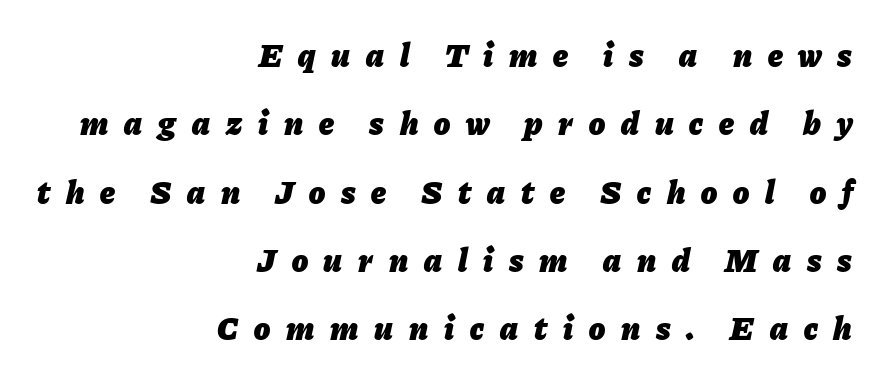
Q: Is the text bold? A: Yes.
Q: Is the text italic (slanted)? A: Yes, it leans right by about 11 degrees.
Q: Is the text underlined? A: No.
Q: How is the paragraph aligned? A: Right-aligned.
Q: Is the spacing between letters normal or unusually wide? A: Unusually wide.
Q: Is the spacing between lines tight, normal or loose? A: Loose.
Q: Width (condensed, normal, or wide)? A: Normal.
Q: Stroke contrast? A: Low.
Q: x-height? A: Medium.
Q: Monospaced? A: No.
